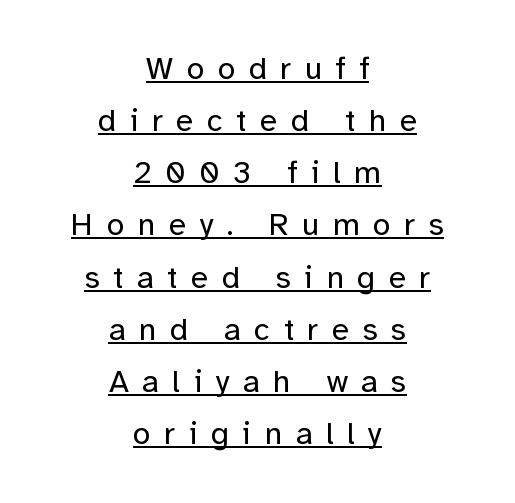
Q: Is the text bold? A: No.
Q: Is the text italic (slanted)? A: No, it is upright.
Q: Is the typeface a serif or a sans-serif typeface? A: Sans-serif.
Q: Is the text underlined? A: Yes.
Q: How is the paragraph aligned? A: Centered.
Q: Is the spacing between letters normal or unusually wide? A: Unusually wide.
Q: Is the spacing between lines tight, normal or loose? A: Normal.
Q: Width (condensed, normal, or wide)? A: Normal.
Q: Stroke contrast? A: Low.
Q: x-height? A: Medium.
Q: Monospaced? A: No.
